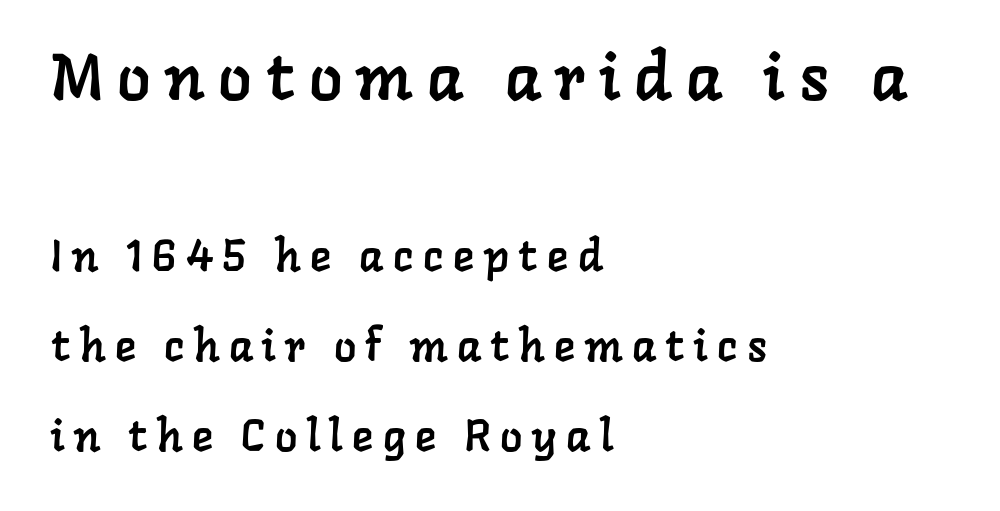
{"serif": "yes", "width": "normal", "stroke_contrast": "low", "x_height": "medium", "monospaced": "no", "underline": "no", "align": "left", "line_spacing": "loose", "line_spacing_ratio": 2.04, "letter_spacing": "wide", "letter_spacing_em": 0.22, "larger_block": "first", "size_ratio": 1.5, "glyph_px": 66}
